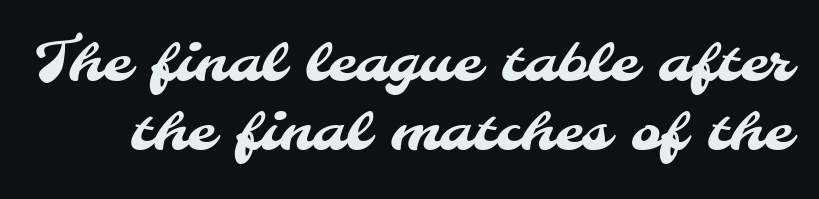
{"serif": "no", "width": "normal", "stroke_contrast": "medium", "x_height": "small", "monospaced": "no", "underline": "no", "line_spacing_ratio": 1.19, "letter_spacing": "normal", "letter_spacing_em": 0.0, "glyph_px": 58}
